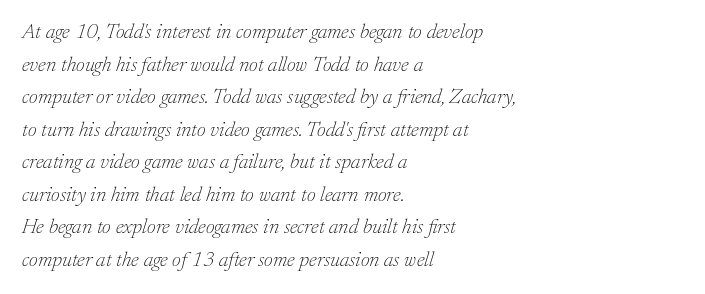
Q: Is the text bold? A: No.
Q: Is the text italic (slanted)? A: Yes, it leans right by about 17 degrees.
Q: Is the text underlined? A: No.
Q: How is the paragraph aligned? A: Left-aligned.
Q: Is the spacing between letters normal or unusually wide? A: Normal.
Q: Is the spacing between lines tight, normal or loose? A: Normal.
